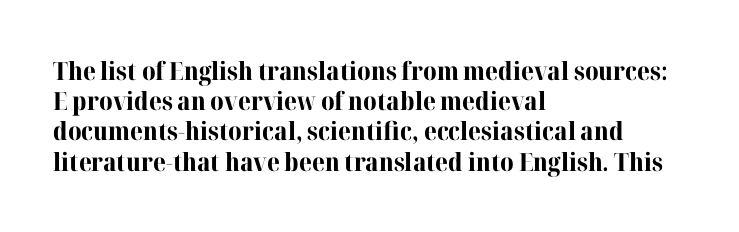
The image shows 25 px bold type, upright; set left-aligned, line spacing 1.21x, normal letter spacing, not underlined.
